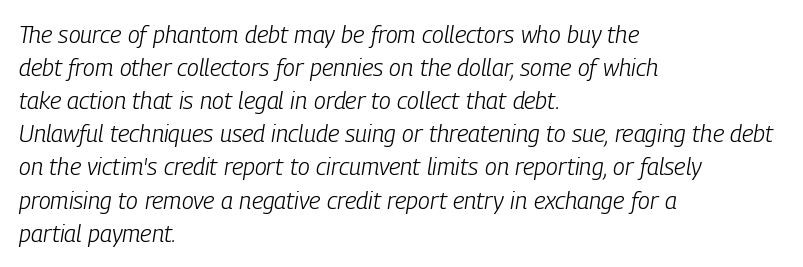
{"italic": "yes", "lean": "right", "slant_degrees": 9, "bold": "no", "underline": "no", "align": "left", "line_spacing": "normal", "line_spacing_ratio": 1.38, "letter_spacing": "normal", "letter_spacing_em": 0.0, "glyph_px": 24}
